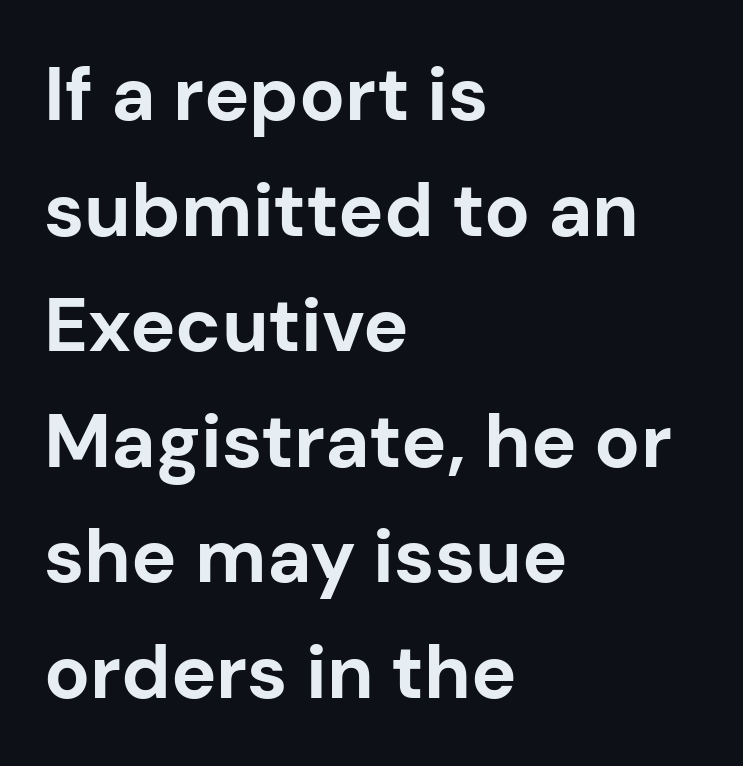
{"serif": "no", "italic": "no", "bold": "yes", "weight": "bold", "width": "normal", "stroke_contrast": "low", "x_height": "medium", "monospaced": "no", "underline": "no", "align": "left", "line_spacing": "normal", "line_spacing_ratio": 1.52, "letter_spacing": "normal", "letter_spacing_em": 0.0, "glyph_px": 76}
